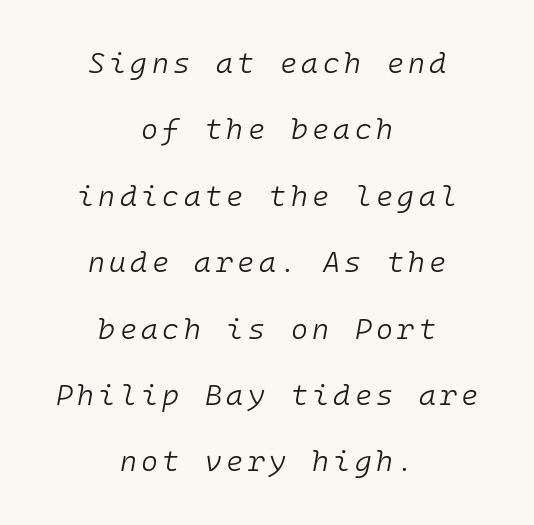
The image shows 29 px light type, italic (leaning right), monospaced; set centered, loose line spacing (2.29x), not underlined; low stroke contrast and a medium x-height.
